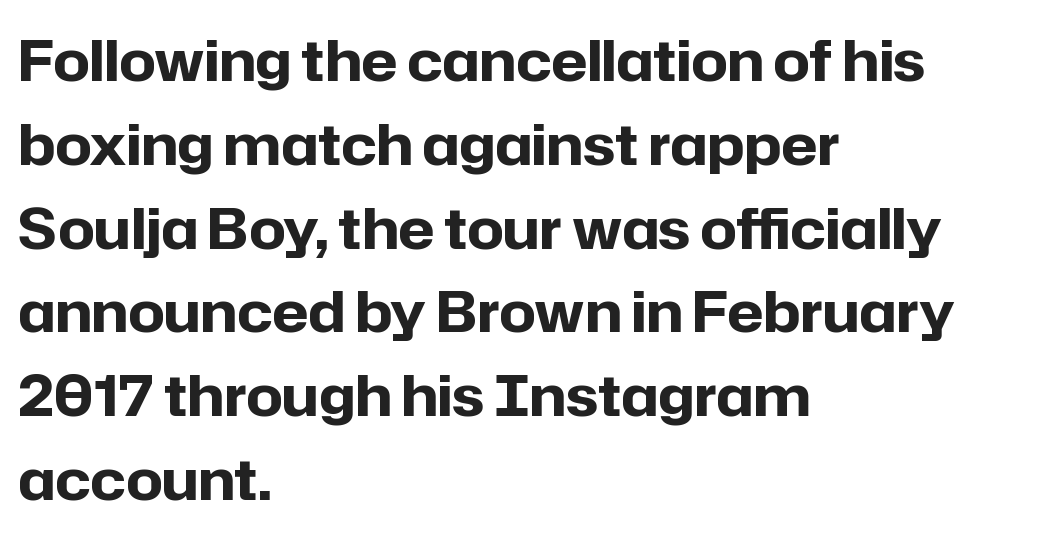
The image shows 57 px bold sans-serif type, upright; set left-aligned, normal line spacing (1.47x), normal letter spacing, not underlined; low stroke contrast and a medium x-height.
